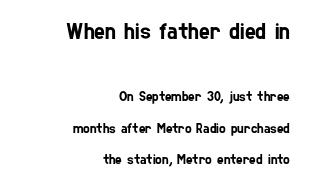
Q: Is the text underlined? A: No.
Q: How is the paragraph aligned? A: Right-aligned.
Q: Is the spacing between letters normal or unusually wide? A: Normal.
Q: Is the spacing between lines tight, normal or loose? A: Loose.
Q: Which block of text is set in a larger size, the first (top) or the second (bottom)? A: The first (top) one.
